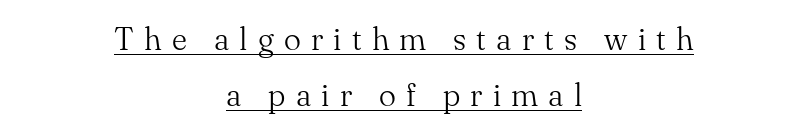
Typographically, this falls in the serif category. A typesetter would call this proportional, since set widths differ per character. The lettering stays uniformly vertical, giving the passage a roman look. Ink coverage per letter is moderate at most. What stands out about the letter spacing? Its width — letters are far apart. Both edges are ragged and mirror each other, which tells us the setting is centered.
